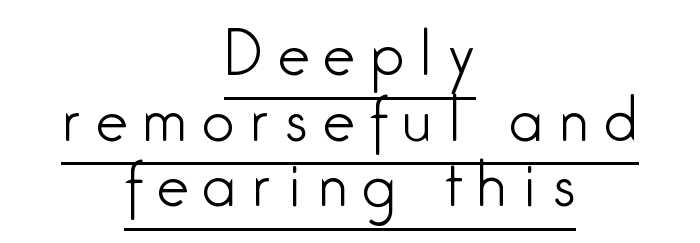
{"serif": "no", "italic": "no", "bold": "no", "weight": "light", "width": "condensed", "stroke_contrast": "low", "x_height": "medium", "monospaced": "no", "underline": "yes", "align": "center", "line_spacing": "tight", "line_spacing_ratio": 1.15, "letter_spacing": "wide", "letter_spacing_em": 0.28, "glyph_px": 57}
